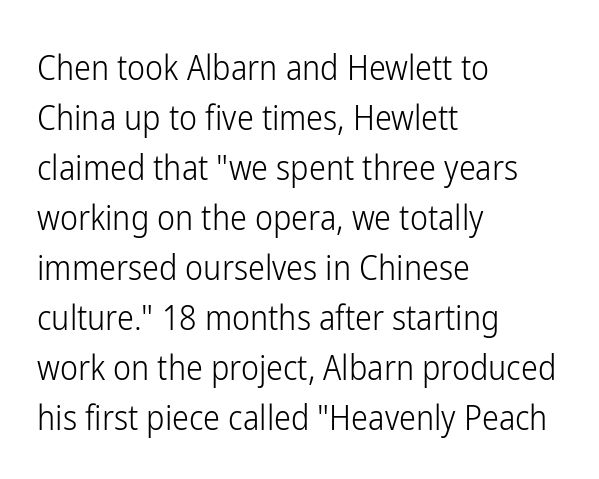
The image shows 34 px light, condensed sans-serif type, upright; set left-aligned, normal line spacing (1.47x), normal letter spacing, not underlined; low stroke contrast and a medium x-height.
